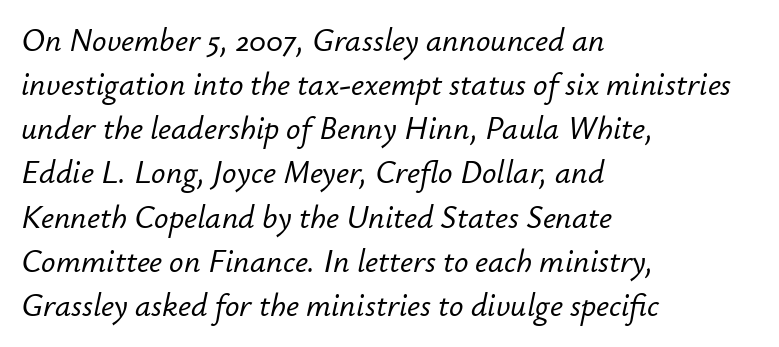
The rendering applies a slant to the glyphs. Notice how the passage keeps a crisp vertical edge on the left only. A clean baseline with only descenders dipping below it. The tracking reads as untouched default to a designer's eye. Regarding leading, the lines here are spaced in the standard way. Character widths vary here, with narrow letters taking less room than wide ones.
